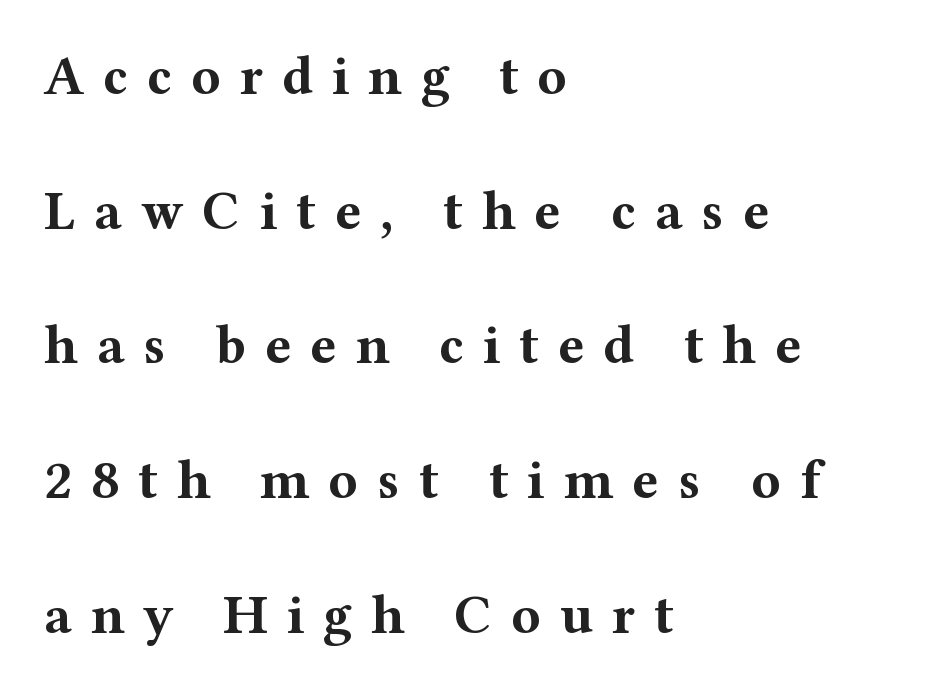
A classic flush-left, rag-right setting is used for this passage. Someone cranked the tracking dial way up on this one. These lines carry a lot of weight — the face is fully bold. Compared with typical paragraphs, the rows here are farther apart. Quick note: not italic, upright.
